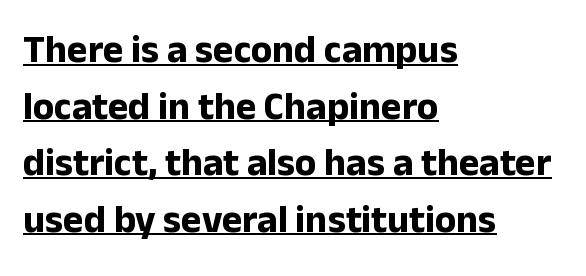
{"serif": "no", "italic": "no", "bold": "yes", "weight": "bold", "width": "normal", "stroke_contrast": "low", "x_height": "medium", "monospaced": "no", "underline": "yes", "align": "left", "line_spacing": "normal", "line_spacing_ratio": 1.45, "letter_spacing": "normal", "letter_spacing_em": 0.0, "glyph_px": 39}
